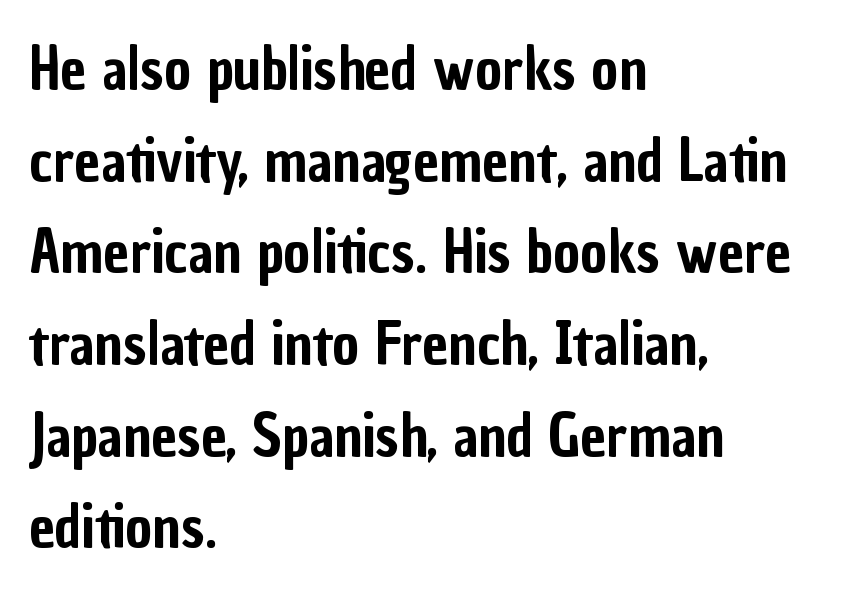
Teacher's note: observe the even left margin — that is flush-left alignment. The rendering keeps characters at their native spacing. These lines are rendered in a variable-pitch font. The line-height multiplier appears to be the usual default. This sample uses an upright cut, with every glyph sitting square on the baseline.
